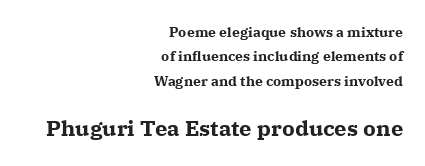
{"italic": "no", "bold": "yes", "underline": "no", "align": "right", "line_spacing_ratio": 1.75, "letter_spacing": "normal", "letter_spacing_em": 0.0, "larger_block": "second", "size_ratio": 1.57, "glyph_px": 22}
